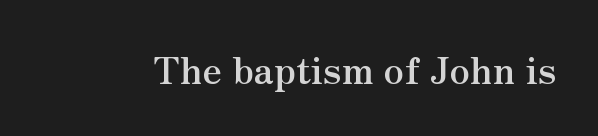
Italic? Not at all — the glyphs are vertical. Each glyph is drawn with heavy, bold strokes. No word sits above an underline. Here the designer chose a conventional face with non-uniform glyph widths. Typographically, this falls in the serif category. There is no visible air inserted between adjacent glyphs.
